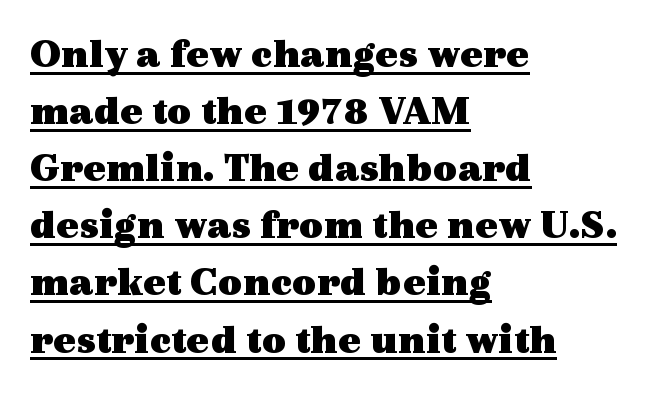
Q: Is the text bold? A: Yes.
Q: Is the text italic (slanted)? A: No, it is upright.
Q: Is the typeface a serif or a sans-serif typeface? A: Serif.
Q: Is the text underlined? A: Yes.
Q: How is the paragraph aligned? A: Left-aligned.
Q: Is the spacing between letters normal or unusually wide? A: Normal.
Q: Is the spacing between lines tight, normal or loose? A: Normal.
Q: Width (condensed, normal, or wide)? A: Wide.
Q: x-height? A: Medium.
Q: Monospaced? A: No.
